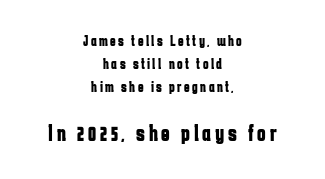
Q: Is the text bold? A: Yes.
Q: Is the text italic (slanted)? A: No, it is upright.
Q: Is the text underlined? A: No.
Q: How is the paragraph aligned? A: Centered.
Q: Is the spacing between lines tight, normal or loose? A: Normal.
Q: Which block of text is set in a larger size, the first (top) or the second (bottom)? A: The second (bottom) one.
